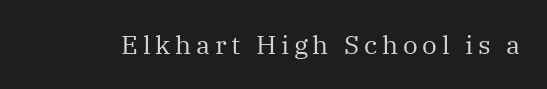
The image shows 26 px text type, upright; set not underlined.
